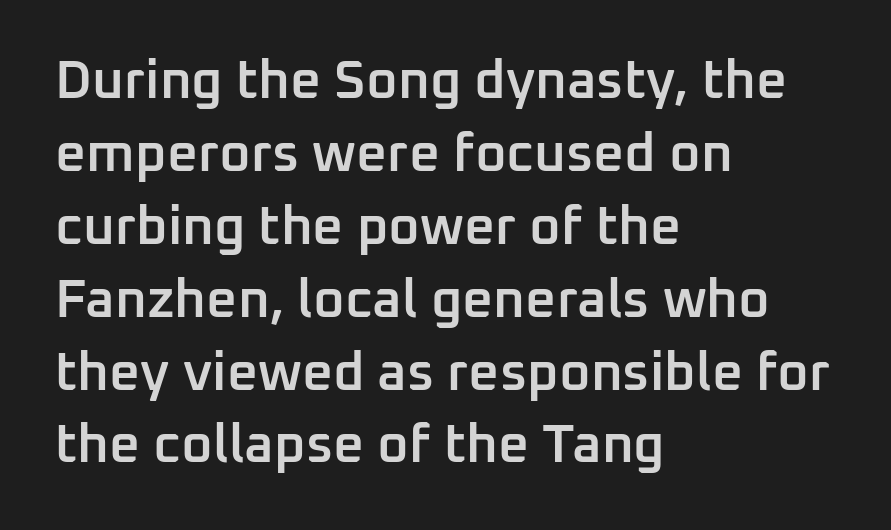
The image shows 54 px semibold sans-serif type, upright; set left-aligned, normal line spacing (1.35x), normal letter spacing, not underlined; low stroke contrast and a medium x-height.
